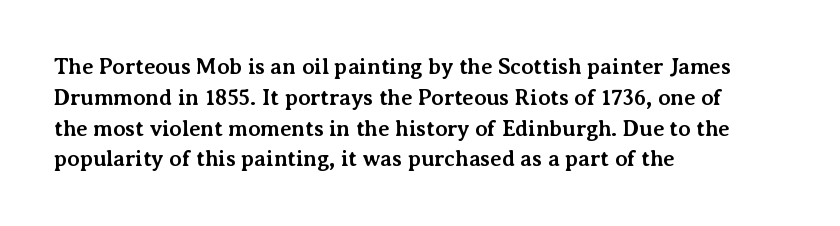
{"italic": "no", "bold": "yes", "underline": "no", "align": "left", "line_spacing": "normal", "line_spacing_ratio": 1.4, "letter_spacing": "normal", "letter_spacing_em": 0.0, "glyph_px": 22}
